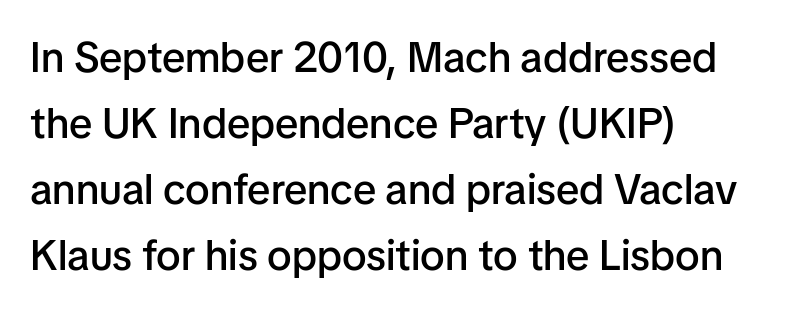
{"serif": "no", "italic": "no", "bold": "semi", "weight": "semibold", "width": "normal", "stroke_contrast": "low", "x_height": "medium", "monospaced": "no", "underline": "no", "align": "left", "line_spacing": "normal", "line_spacing_ratio": 1.57, "letter_spacing": "normal", "letter_spacing_em": 0.0, "glyph_px": 42}
